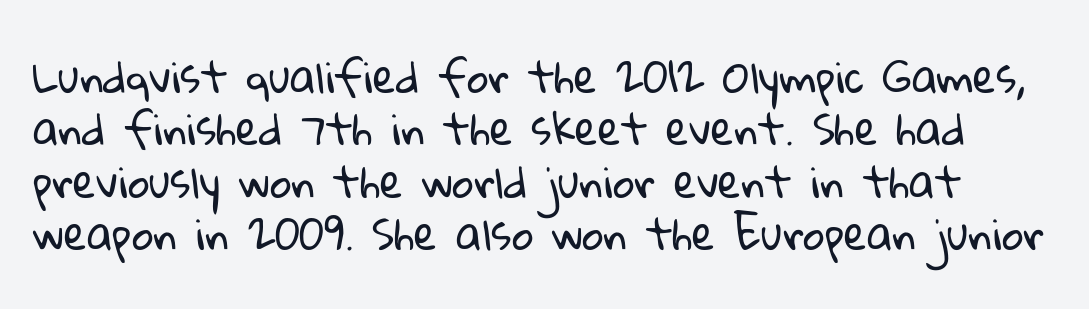
The image shows 42 px regular-weight sans-serif type; set normal line spacing (1.25x), normal letter spacing, not underlined; low stroke contrast and a medium x-height.
